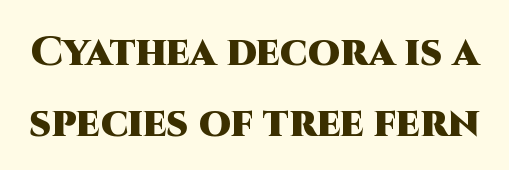
Q: Is the text bold? A: Yes.
Q: Is the text italic (slanted)? A: No, it is upright.
Q: Is the typeface a serif or a sans-serif typeface? A: Sans-serif.
Q: Is the text underlined? A: No.
Q: Is the spacing between letters normal or unusually wide? A: Normal.
Q: Width (condensed, normal, or wide)? A: Normal.
Q: Stroke contrast? A: High.
Q: x-height? A: Large.
Q: Monospaced? A: No.
